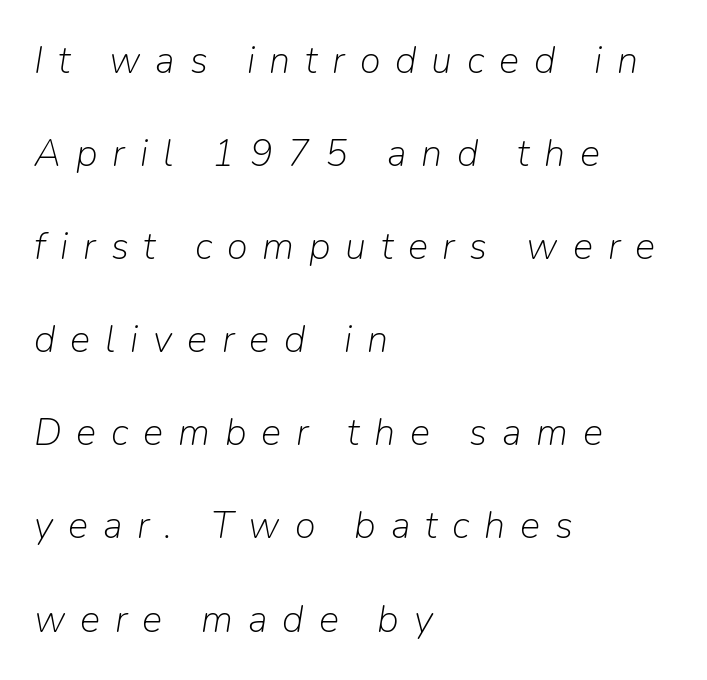
A typesetter would call this proportional, since set widths differ per character. Does the copy run flush right? No — it runs flush left. Words float on clear page, feet unadorned. How would I describe the line gaps? Wide and relaxed. The tracking reads as deliberately expanded to a designer's eye. The font's italic variant was chosen for this text.
